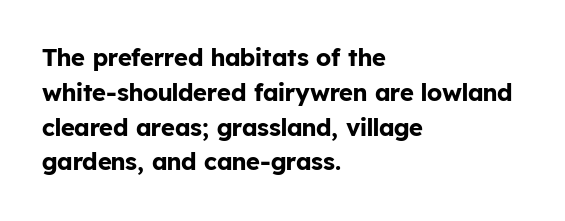
Q: Is the text bold? A: Yes.
Q: Is the text italic (slanted)? A: No, it is upright.
Q: Is the text underlined? A: No.
Q: How is the paragraph aligned? A: Left-aligned.
Q: Is the spacing between letters normal or unusually wide? A: Normal.
Q: Is the spacing between lines tight, normal or loose? A: Normal.
